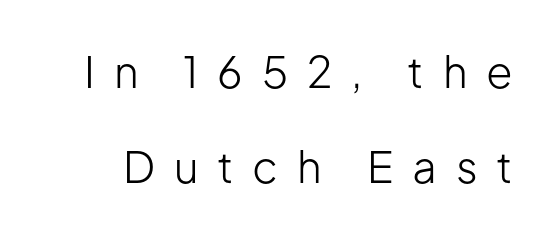
{"serif": "no", "italic": "no", "bold": "no", "weight": "light", "width": "normal", "stroke_contrast": "low", "x_height": "medium", "monospaced": "no", "underline": "no", "line_spacing": "loose", "line_spacing_ratio": 2.21, "letter_spacing": "wide", "letter_spacing_em": 0.44, "glyph_px": 43}
